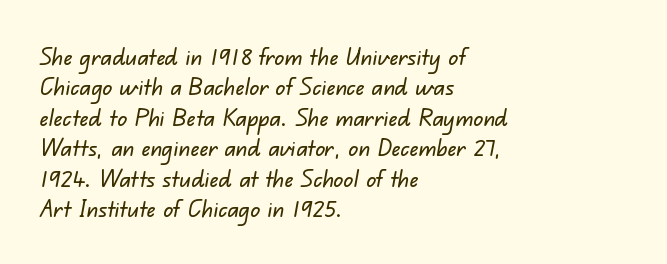
Quick note: underline off. Is the block centered? No — it sits flush against the left margin. There is no visible air inserted between adjacent glyphs. The rendering uses a moderate line-height, typical for paragraphs.
